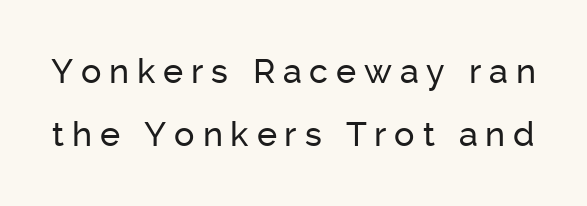
Q: Is the text italic (slanted)? A: No, it is upright.
Q: Is the typeface a serif or a sans-serif typeface? A: Sans-serif.
Q: Is the text underlined? A: No.
Q: Is the spacing between letters normal or unusually wide? A: Unusually wide.
Q: Width (condensed, normal, or wide)? A: Normal.
Q: Stroke contrast? A: Low.
Q: x-height? A: Medium.
Q: Monospaced? A: No.
